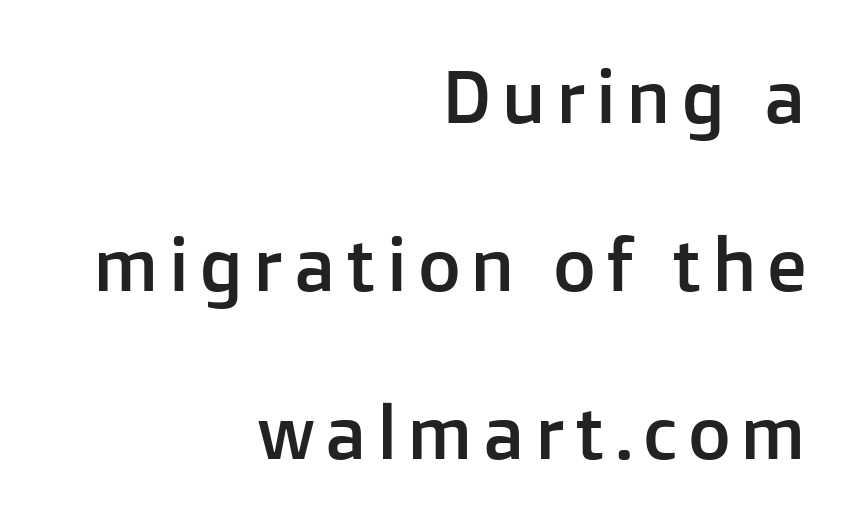
Q: Is the text italic (slanted)? A: No, it is upright.
Q: Is the typeface a serif or a sans-serif typeface? A: Sans-serif.
Q: Is the text underlined? A: No.
Q: How is the paragraph aligned? A: Right-aligned.
Q: Is the spacing between lines tight, normal or loose? A: Loose.
Q: Width (condensed, normal, or wide)? A: Normal.
Q: Stroke contrast? A: Low.
Q: x-height? A: Medium.
Q: Monospaced? A: No.
